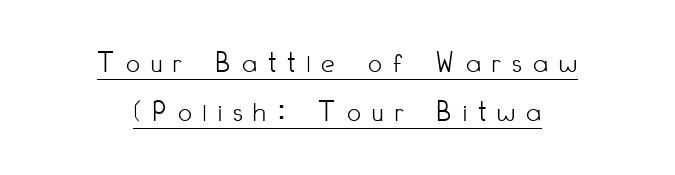
{"serif": "no", "italic": "no", "bold": "no", "weight": "light", "width": "condensed", "stroke_contrast": "low", "x_height": "small", "monospaced": "no", "underline": "yes", "align": "center", "line_spacing": "normal", "line_spacing_ratio": 1.63, "letter_spacing": "wide", "letter_spacing_em": 0.38, "glyph_px": 30}
